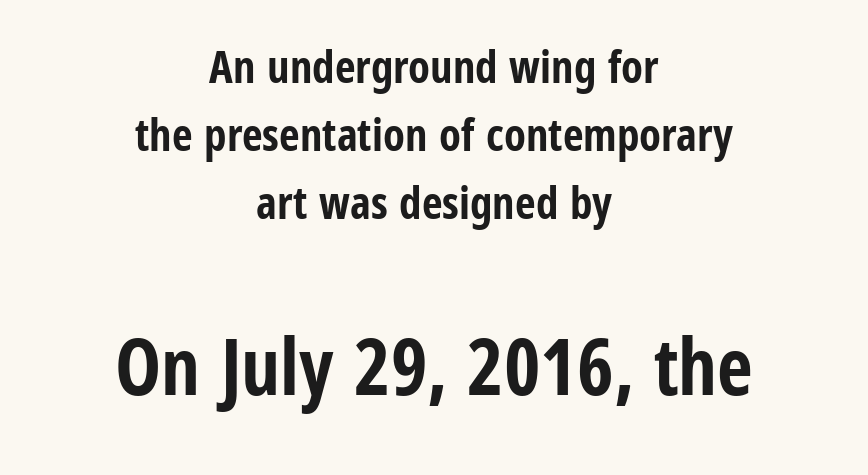
Q: Is the text bold? A: Yes.
Q: Is the text italic (slanted)? A: No, it is upright.
Q: Is the typeface a serif or a sans-serif typeface? A: Sans-serif.
Q: Is the text underlined? A: No.
Q: How is the paragraph aligned? A: Centered.
Q: Is the spacing between letters normal or unusually wide? A: Normal.
Q: Is the spacing between lines tight, normal or loose? A: Normal.
Q: Which block of text is set in a larger size, the first (top) or the second (bottom)? A: The second (bottom) one.
Q: Width (condensed, normal, or wide)? A: Condensed.
Q: Stroke contrast? A: Low.
Q: x-height? A: Medium.
Q: Monospaced? A: No.
